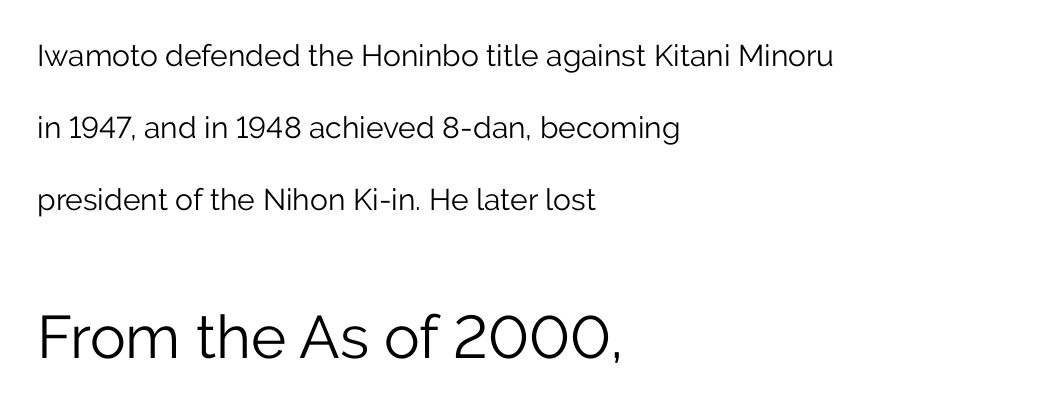
The image shows 60 px light sans-serif type, upright; set left-aligned, loose line spacing (2.4x), normal letter spacing, not underlined; the second (bottom) block is 2.0x larger; low stroke contrast and a medium x-height.
